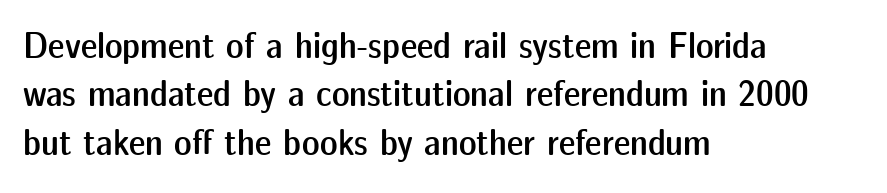
The image shows 37 px semibold sans-serif type, upright; set left-aligned, normal line spacing (1.31x), normal letter spacing, not underlined; low stroke contrast and a medium x-height.
